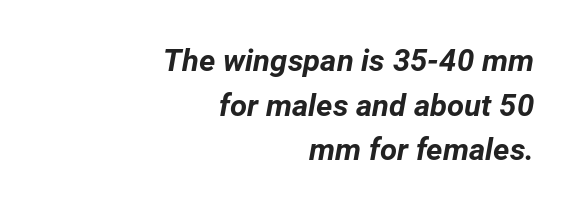
Q: Is the text bold? A: Yes.
Q: Is the text italic (slanted)? A: Yes, it leans right by about 12 degrees.
Q: Is the text underlined? A: No.
Q: How is the paragraph aligned? A: Right-aligned.
Q: Is the spacing between letters normal or unusually wide? A: Normal.
Q: Is the spacing between lines tight, normal or loose? A: Normal.
Q: Width (condensed, normal, or wide)? A: Normal.
Q: Stroke contrast? A: Low.
Q: x-height? A: Medium.
Q: Monospaced? A: No.
